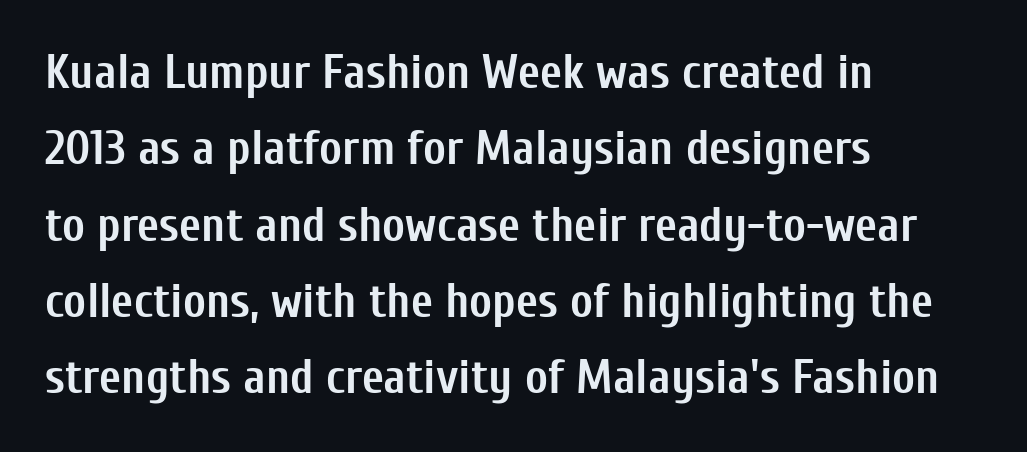
{"serif": "no", "italic": "no", "bold": "yes", "weight": "semibold", "width": "condensed", "stroke_contrast": "low", "x_height": "medium", "monospaced": "no", "underline": "no", "align": "left", "line_spacing": "normal", "line_spacing_ratio": 1.59, "letter_spacing": "normal", "letter_spacing_em": 0.0, "glyph_px": 48}
